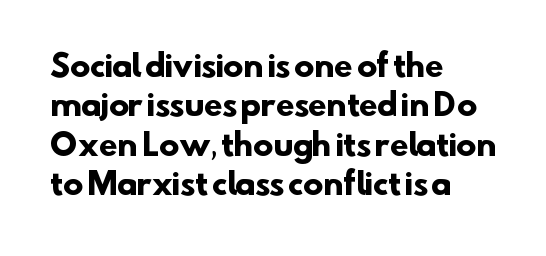
The image shows 30 px heavy sans-serif type; set left-aligned, normal line spacing (1.31x), normal letter spacing, not underlined; low stroke contrast and a small x-height.
